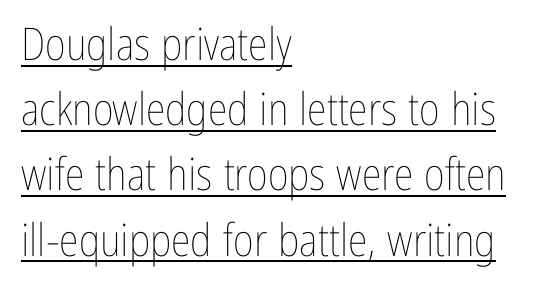
The image shows 45 px thin, condensed type, upright; set left-aligned, normal line spacing (1.45x), normal letter spacing, underlined; low stroke contrast and a medium x-height.
